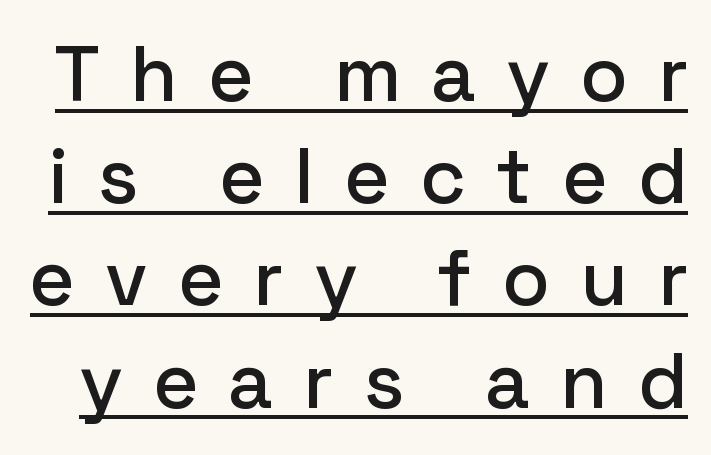
The image shows 78 px sans-serif type, upright; set normal line spacing (1.31x), unusually wide letter spacing (+0.41 em), underlined; low stroke contrast and a medium x-height.
